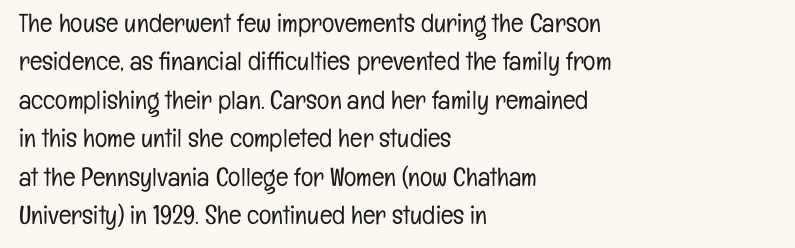
{"italic": "no", "bold": "no", "underline": "no", "align": "left", "line_spacing": "normal", "line_spacing_ratio": 1.48, "letter_spacing": "normal", "letter_spacing_em": 0.0, "glyph_px": 26}
